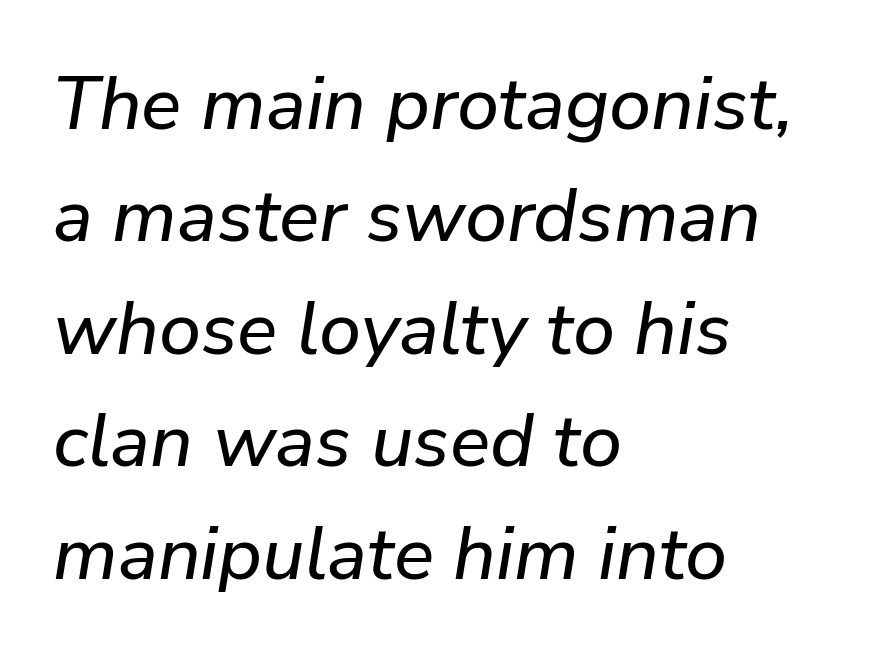
The image shows 75 px text type, italic (leaning right); set left-aligned, normal line spacing (1.5x), normal letter spacing, not underlined; low stroke contrast and a medium x-height.
